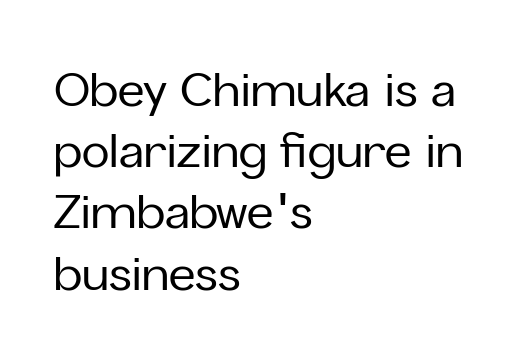
Q: Is the text italic (slanted)? A: No, it is upright.
Q: Is the typeface a serif or a sans-serif typeface? A: Sans-serif.
Q: Is the text underlined? A: No.
Q: How is the paragraph aligned? A: Left-aligned.
Q: Is the spacing between letters normal or unusually wide? A: Normal.
Q: Is the spacing between lines tight, normal or loose? A: Normal.
Q: Width (condensed, normal, or wide)? A: Normal.
Q: Stroke contrast? A: Low.
Q: x-height? A: Medium.
Q: Monospaced? A: No.
